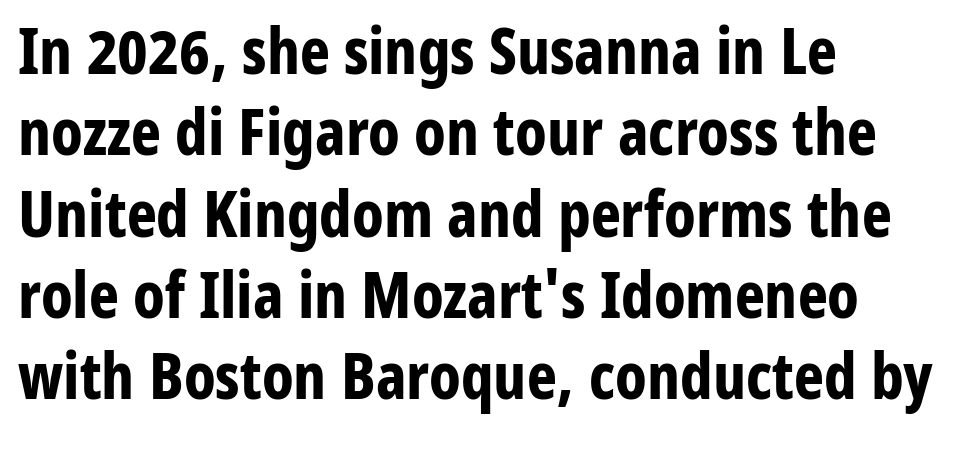
The image shows 64 px bold, condensed sans-serif type, upright; set left-aligned, normal line spacing (1.27x), normal letter spacing, not underlined; low stroke contrast and a medium x-height.
